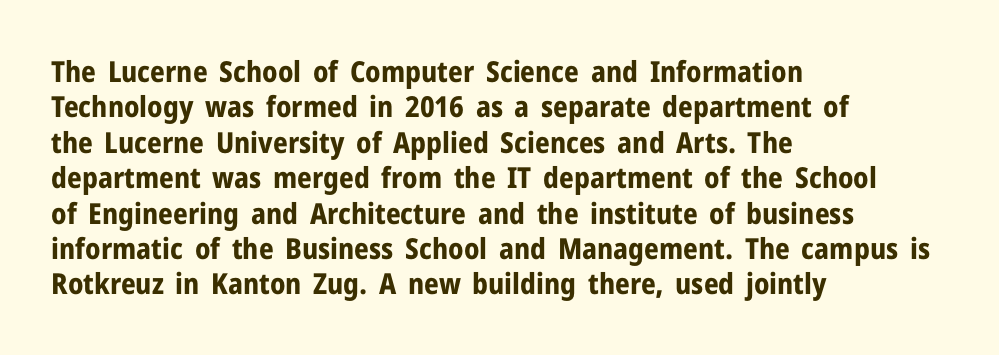
Q: Is the text bold? A: Yes.
Q: Is the text italic (slanted)? A: No, it is upright.
Q: Is the typeface a serif or a sans-serif typeface? A: Sans-serif.
Q: Is the text underlined? A: No.
Q: How is the paragraph aligned? A: Left-aligned.
Q: Is the spacing between letters normal or unusually wide? A: Normal.
Q: Width (condensed, normal, or wide)? A: Normal.
Q: Stroke contrast? A: Low.
Q: x-height? A: Medium.
Q: Monospaced? A: No.
